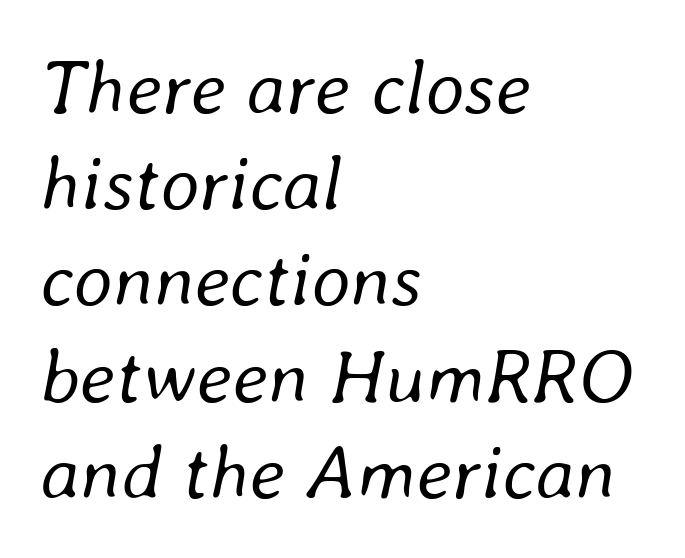
The image shows 77 px regular-weight type, italic (leaning right); set left-aligned, normal line spacing (1.25x), normal letter spacing, not underlined; low stroke contrast and a medium x-height.
